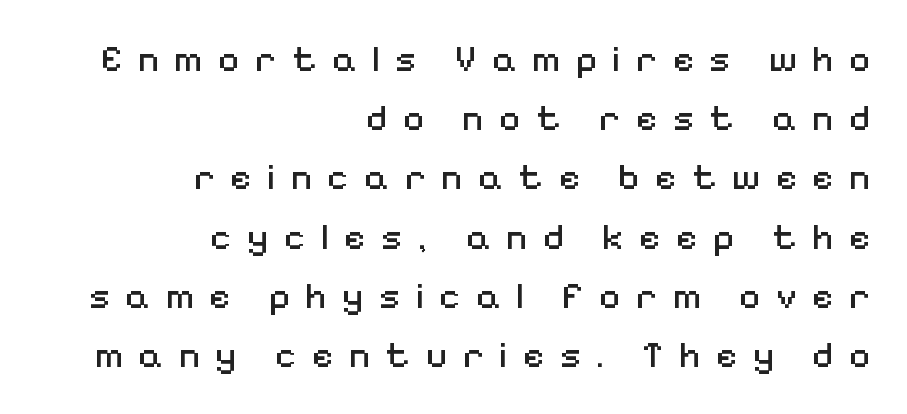
Q: Is the text bold? A: No.
Q: Is the text italic (slanted)? A: No, it is upright.
Q: Is the typeface a serif or a sans-serif typeface? A: Sans-serif.
Q: Is the text underlined? A: No.
Q: How is the paragraph aligned? A: Right-aligned.
Q: Is the spacing between letters normal or unusually wide? A: Unusually wide.
Q: Is the spacing between lines tight, normal or loose? A: Normal.
Q: Width (condensed, normal, or wide)? A: Normal.
Q: Stroke contrast? A: Medium.
Q: x-height? A: Medium.
Q: Monospaced? A: No.
